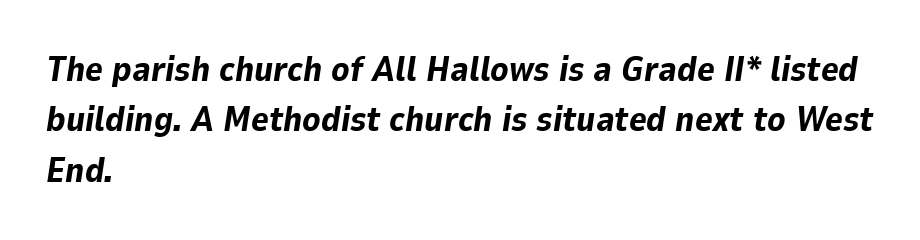
{"italic": "yes", "lean": "right", "slant_degrees": 9, "bold": "yes", "weight": "bold", "width": "normal", "stroke_contrast": "low", "x_height": "medium", "monospaced": "no", "underline": "no", "align": "left", "line_spacing": "normal", "line_spacing_ratio": 1.48, "letter_spacing": "normal", "letter_spacing_em": 0.0, "glyph_px": 34}
